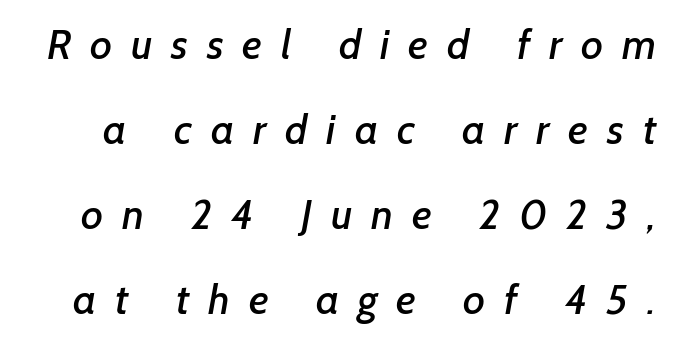
The image shows 42 px sans-serif type; set loose line spacing (2.02x), unusually wide letter spacing (+0.45 em), not underlined; low stroke contrast and a medium x-height.
